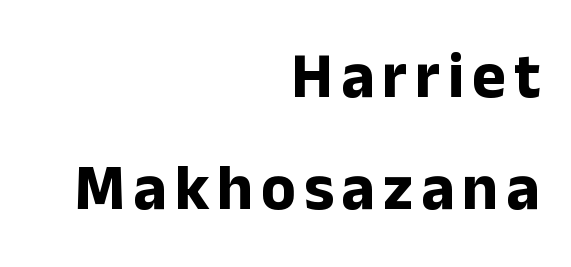
The image shows 64 px bold sans-serif type, upright; set right-aligned, line spacing 1.75x, not underlined; low stroke contrast and a medium x-height.
